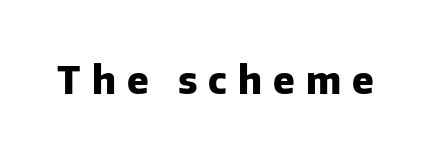
Clear beneath every line of the passage. Is this a fixed-width face? No — the glyphs have proportional, varying widths. Examine the stroke ends and you'll find no serifs. Tall strokes in this sample are plumb rather than angled. The rendering inserts visible extra space after every character. Caption: bold face, heavy strokes.
